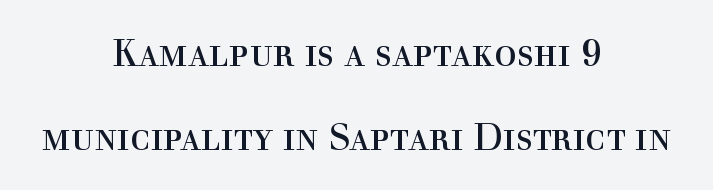
Honestly, the letter spacing is just normal — you wouldn't notice it. Weight: regular or lighter. A typesetter would call this proportional, since set widths differ per character. A typesetter would call this leading open, well beyond the default. Each row of text sits above clean, open space. This rendering employs a face with finishing strokes, i.e., a serif.
